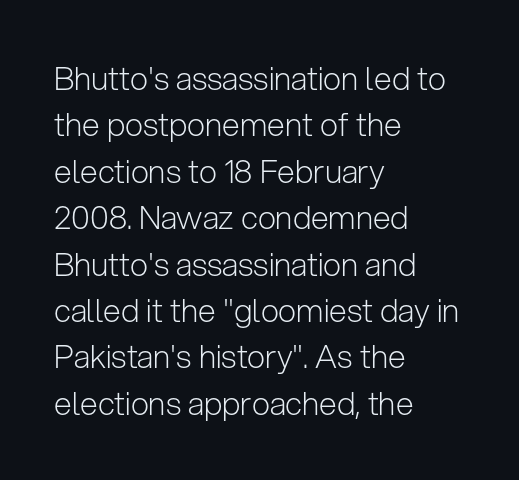
Q: Is the text bold? A: No.
Q: Is the text italic (slanted)? A: No, it is upright.
Q: Is the typeface a serif or a sans-serif typeface? A: Sans-serif.
Q: Is the text underlined? A: No.
Q: How is the paragraph aligned? A: Left-aligned.
Q: Is the spacing between letters normal or unusually wide? A: Normal.
Q: Is the spacing between lines tight, normal or loose? A: Normal.
Q: Width (condensed, normal, or wide)? A: Normal.
Q: Stroke contrast? A: Low.
Q: x-height? A: Medium.
Q: Monospaced? A: No.
